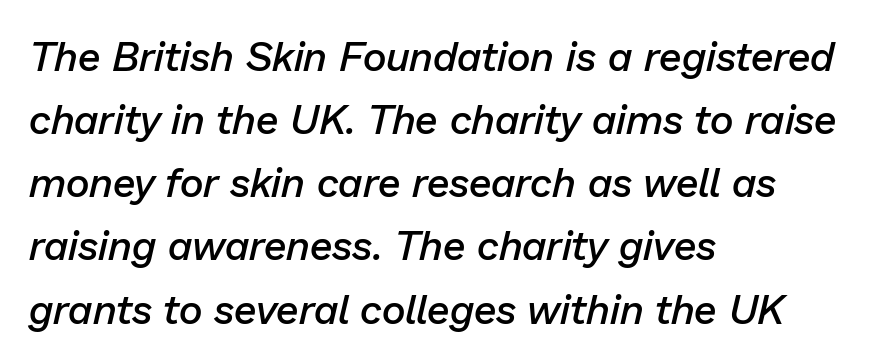
Q: Is the text bold? A: Semi-bold.
Q: Is the text italic (slanted)? A: Yes, it leans right by about 13 degrees.
Q: Is the text underlined? A: No.
Q: How is the paragraph aligned? A: Left-aligned.
Q: Is the spacing between letters normal or unusually wide? A: Normal.
Q: Is the spacing between lines tight, normal or loose? A: Normal.
Q: Width (condensed, normal, or wide)? A: Normal.
Q: Stroke contrast? A: Low.
Q: x-height? A: Medium.
Q: Monospaced? A: No.
